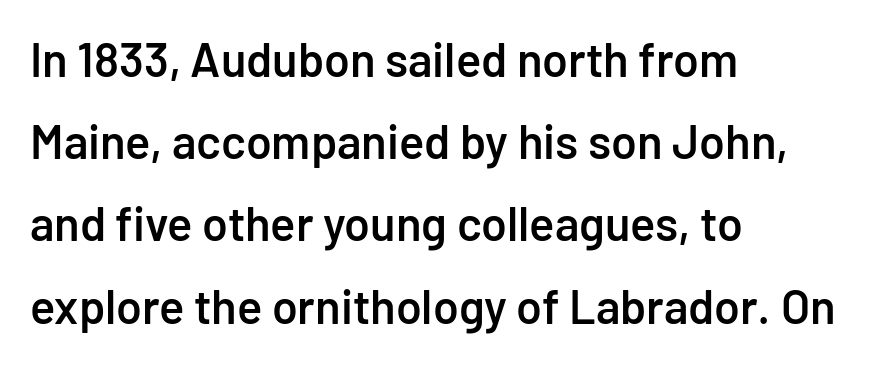
Left-aligned paragraph, ragged on the right. Is this a sans? Yes — the strokes have no serifs. Heft: intermediate — a semibold. Character widths vary here, with narrow letters taking less room than wide ones.
